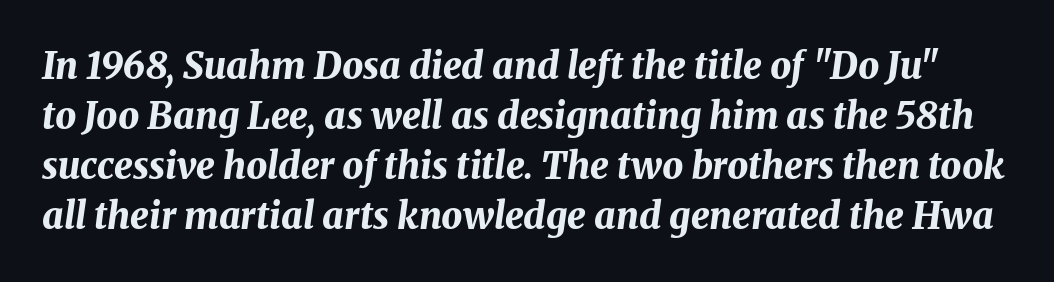
Q: Is the text bold? A: Yes.
Q: Is the text italic (slanted)? A: Yes, it leans right by about 8 degrees.
Q: Is the text underlined? A: No.
Q: Is the spacing between letters normal or unusually wide? A: Normal.
Q: Is the spacing between lines tight, normal or loose? A: Normal.
Q: Width (condensed, normal, or wide)? A: Normal.
Q: Stroke contrast? A: Medium.
Q: x-height? A: Medium.
Q: Monospaced? A: No.
